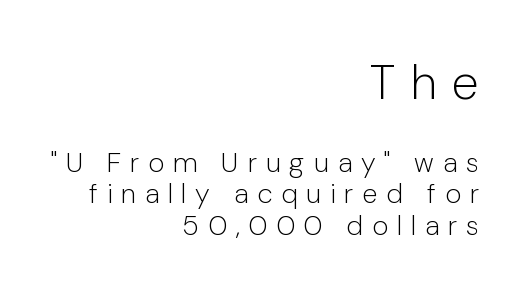
The image shows 49 px light sans-serif type, upright; set right-aligned, tight line spacing (1.12x), unusually wide letter spacing (+0.31 em), not underlined; the first (top) block is 1.75x larger; low stroke contrast and a medium x-height.
